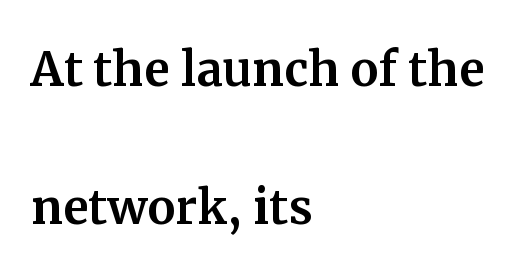
The paragraph has a hard left edge and a soft right edge. Character widths vary here, with narrow letters taking less room than wide ones. The rendering shows small feet on the letterforms — a serif design. Successive baselines arrive slowly, with a big drop between each. The specimen omits any rule beneath the text block's lines. Between one letter and the next there's only the usual sliver of space.
